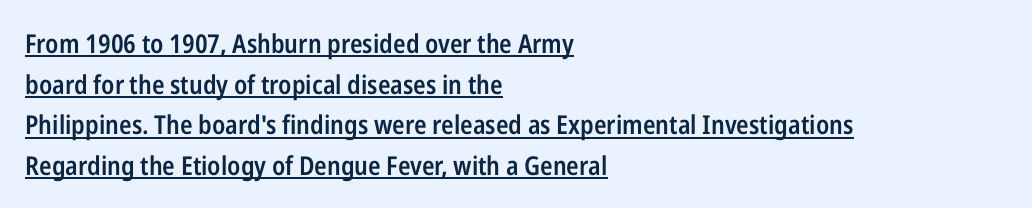
Notice the strokes are somewhat thickened but not fully heavy: this is a semibold. Quick note: interline space is typical. Each word holds together tightly as a unit, with standard inter-letter gaps. Notice how a bar underscores the lettering throughout.
